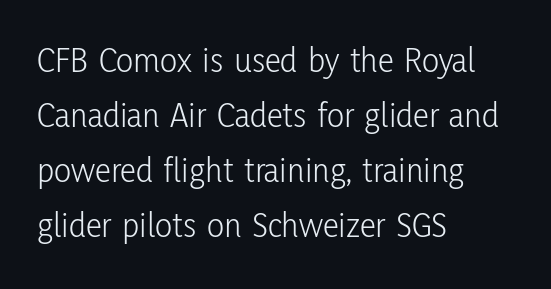
What kind of face is this? One without serifs — a sans. Ink coverage per letter is moderate at most. Nobody drew a line under any word here. Casual observation: everything's shoved over to the left.
